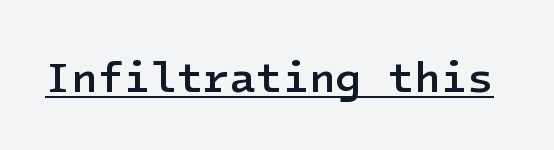
Q: Is the text bold? A: Semi-bold.
Q: Is the text italic (slanted)? A: No, it is upright.
Q: Is the typeface a serif or a sans-serif typeface? A: Sans-serif.
Q: Is the text underlined? A: Yes.
Q: Is the spacing between letters normal or unusually wide? A: Normal.
Q: Width (condensed, normal, or wide)? A: Normal.
Q: Stroke contrast? A: Low.
Q: x-height? A: Medium.
